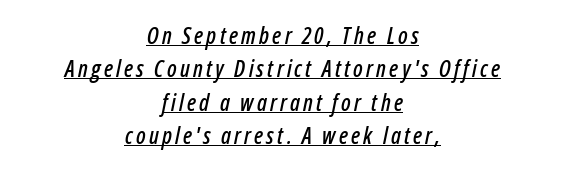
{"italic": "yes", "lean": "right", "slant_degrees": 12, "underline": "yes", "align": "center", "line_spacing": "normal", "line_spacing_ratio": 1.45, "glyph_px": 23}
